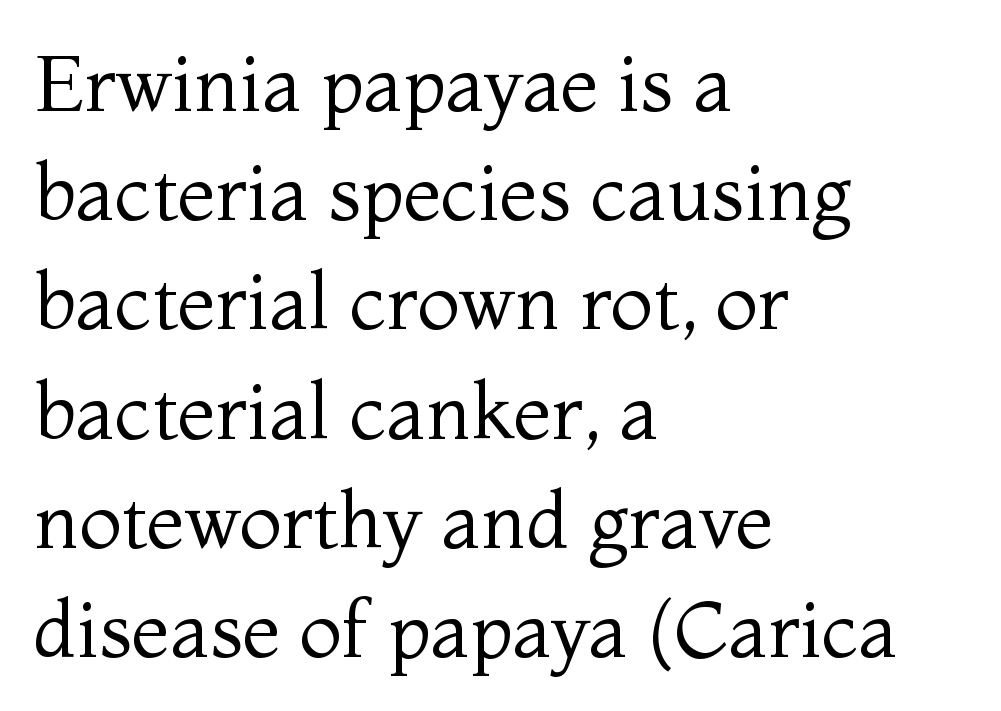
{"serif": "yes", "italic": "no", "bold": "no", "weight": "regular", "width": "normal", "stroke_contrast": "medium", "x_height": "medium", "monospaced": "no", "underline": "no", "align": "left", "line_spacing": "normal", "line_spacing_ratio": 1.4, "letter_spacing": "normal", "letter_spacing_em": 0.0, "glyph_px": 78}
